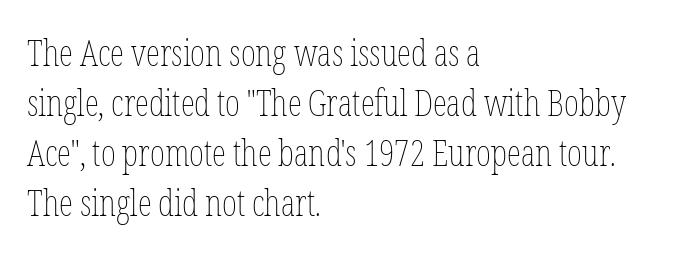
No heavy texture on the line: the type isn't bold. The rendering keeps characters at their native spacing. Where is the straight margin? On the left. Rows of type keep a routine distance in the vertical direction.
